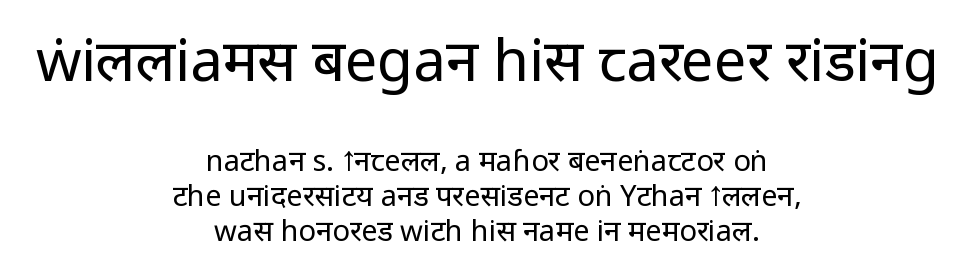
Q: Is the text bold? A: No.
Q: Is the text italic (slanted)? A: No, it is upright.
Q: Is the typeface a serif or a sans-serif typeface? A: Sans-serif.
Q: Is the text underlined? A: No.
Q: How is the paragraph aligned? A: Centered.
Q: Is the spacing between letters normal or unusually wide? A: Normal.
Q: Which block of text is set in a larger size, the first (top) or the second (bottom)? A: The first (top) one.
Q: Width (condensed, normal, or wide)? A: Condensed.
Q: Stroke contrast? A: Low.
Q: x-height? A: Large.
Q: Monospaced? A: No.
